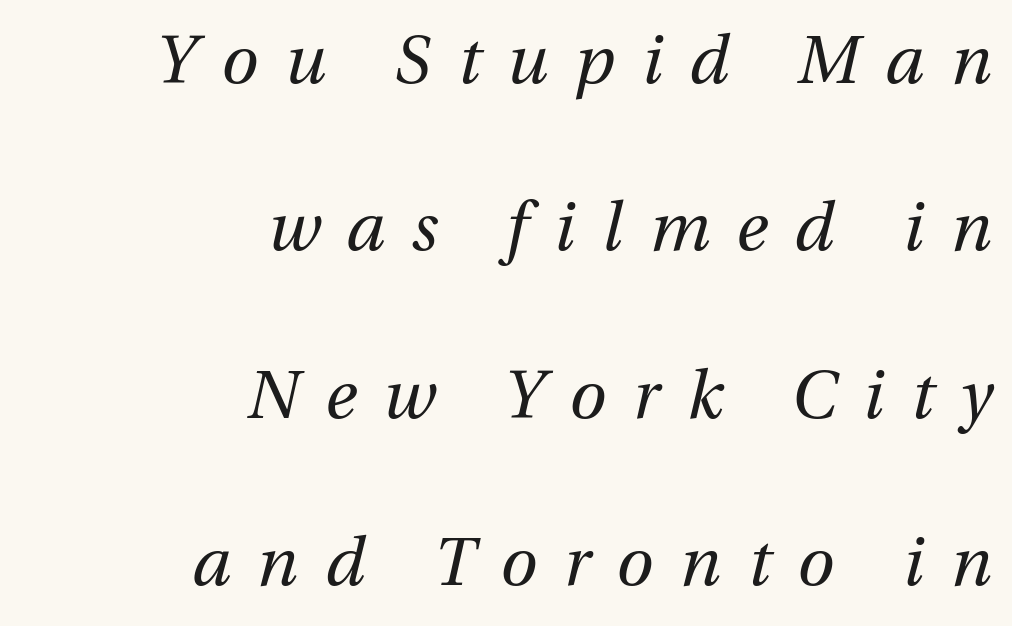
Q: Is the text bold? A: No.
Q: Is the text italic (slanted)? A: Yes, it leans right by about 12 degrees.
Q: Is the text underlined? A: No.
Q: How is the paragraph aligned? A: Right-aligned.
Q: Is the spacing between letters normal or unusually wide? A: Unusually wide.
Q: Is the spacing between lines tight, normal or loose? A: Loose.
Q: Width (condensed, normal, or wide)? A: Normal.
Q: Stroke contrast? A: Medium.
Q: x-height? A: Medium.
Q: Monospaced? A: No.
